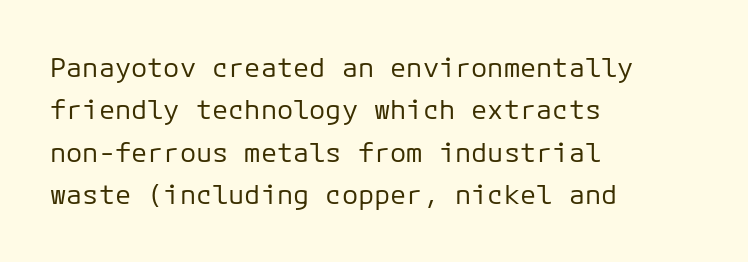
Q: Is the text bold? A: No.
Q: Is the text italic (slanted)? A: No, it is upright.
Q: Is the text underlined? A: No.
Q: How is the paragraph aligned? A: Left-aligned.
Q: Is the spacing between letters normal or unusually wide? A: Normal.
Q: Is the spacing between lines tight, normal or loose? A: Normal.
